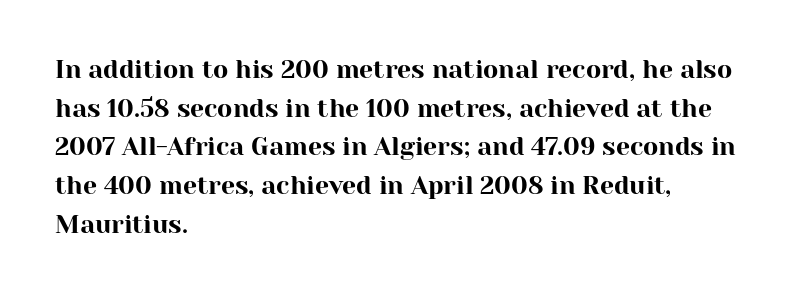
Inter-character spacing is left at the font's built-in metrics. Quick note: underline off. Horizontal alignment here is leftward, the default for most running prose. Posture: vertical. Line spacing here is normal.
